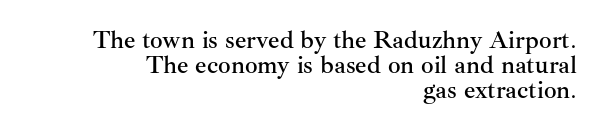
{"italic": "no", "underline": "no", "align": "right", "line_spacing": "tight", "line_spacing_ratio": 1.01, "letter_spacing": "normal", "letter_spacing_em": 0.0, "glyph_px": 25}
